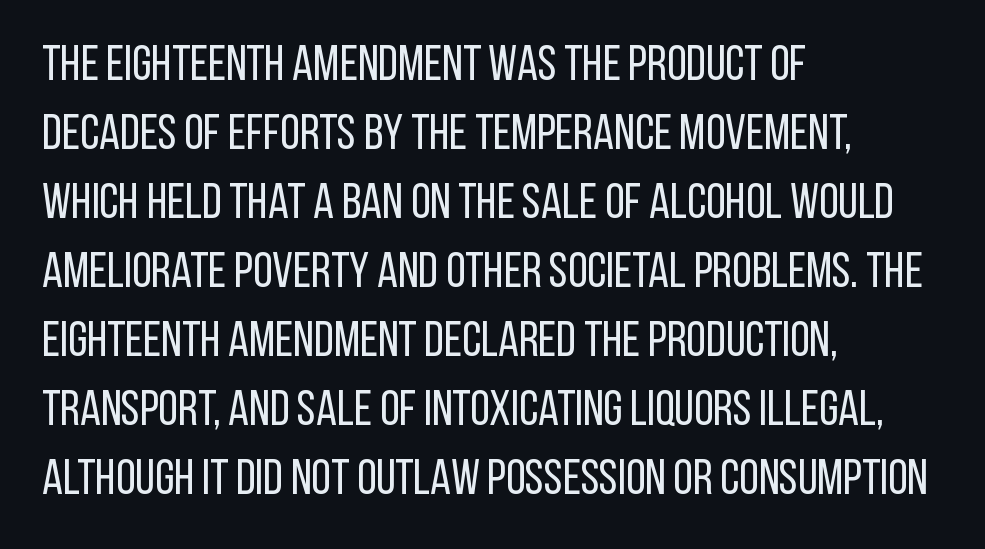
{"serif": "no", "italic": "no", "bold": "no", "weight": "regular", "width": "condensed", "stroke_contrast": "low", "x_height": "large", "monospaced": "no", "underline": "no", "align": "left", "line_spacing": "normal", "line_spacing_ratio": 1.38, "letter_spacing": "normal", "letter_spacing_em": 0.0, "glyph_px": 50}
